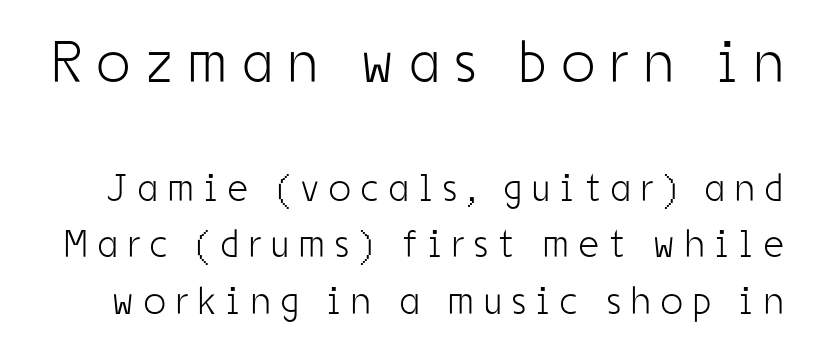
The image shows 59 px light, condensed sans-serif type, upright; set normal line spacing (1.45x), unusually wide letter spacing (+0.27 em), not underlined; the first (top) block is 1.51x larger; low stroke contrast and a medium x-height.
